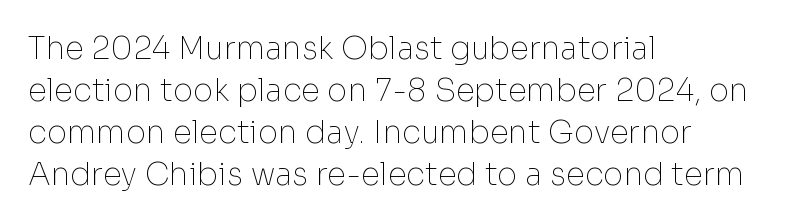
Underlining? Definitely not there. Note the varied advance widths — an 'i' is clearly narrower than an 'm'. Casual observation: everything's shoved over to the left. What kind of face is this? One without serifs — a sans. Heaviness? Minimal to ordinary, like unemphasized prose.
